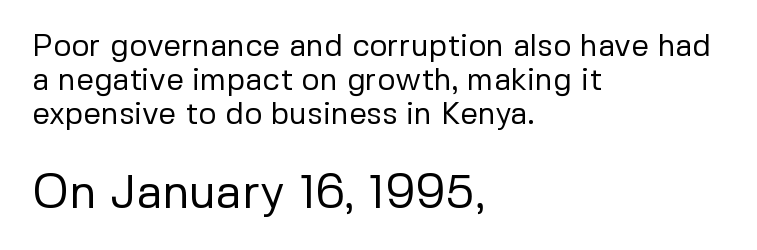
Q: Is the text bold? A: No.
Q: Is the text italic (slanted)? A: No, it is upright.
Q: Is the typeface a serif or a sans-serif typeface? A: Sans-serif.
Q: Is the text underlined? A: No.
Q: How is the paragraph aligned? A: Left-aligned.
Q: Is the spacing between letters normal or unusually wide? A: Normal.
Q: Is the spacing between lines tight, normal or loose? A: Tight.
Q: Which block of text is set in a larger size, the first (top) or the second (bottom)? A: The second (bottom) one.
Q: Width (condensed, normal, or wide)? A: Normal.
Q: Stroke contrast? A: Low.
Q: x-height? A: Medium.
Q: Monospaced? A: No.
